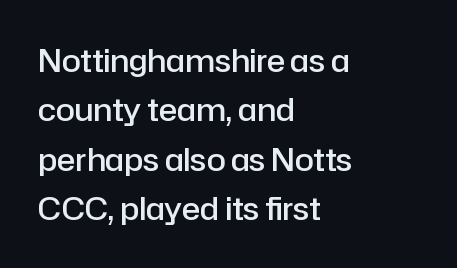
The image shows 31 px semibold sans-serif type, upright; set left-aligned, normal line spacing (1.59x), normal letter spacing, not underlined; low stroke contrast and a medium x-height.
